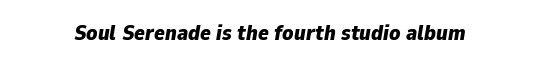
Q: Is the text bold? A: Yes.
Q: Is the text italic (slanted)? A: Yes, it leans right by about 9 degrees.
Q: Is the text underlined? A: No.
Q: Is the spacing between letters normal or unusually wide? A: Normal.
